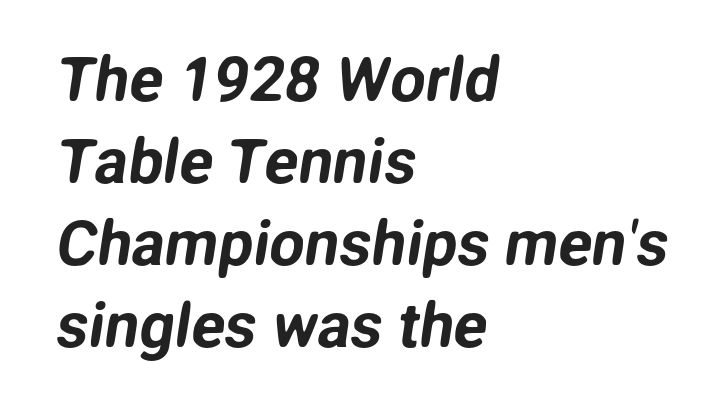
{"serif": "no", "width": "normal", "stroke_contrast": "low", "x_height": "medium", "monospaced": "no", "underline": "no", "align": "left", "line_spacing": "normal", "line_spacing_ratio": 1.32, "letter_spacing": "normal", "letter_spacing_em": 0.0, "glyph_px": 62}
